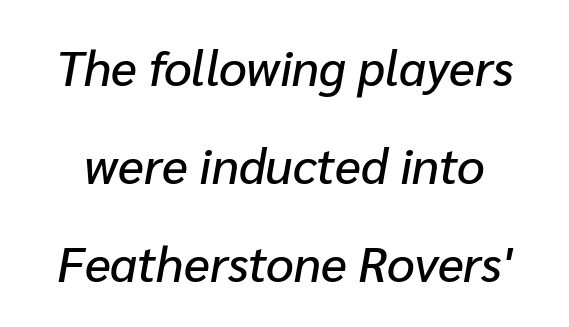
The image shows 49 px text type, italic (leaning right); set loose line spacing (2.0x), normal letter spacing, not underlined; low stroke contrast and a medium x-height.
